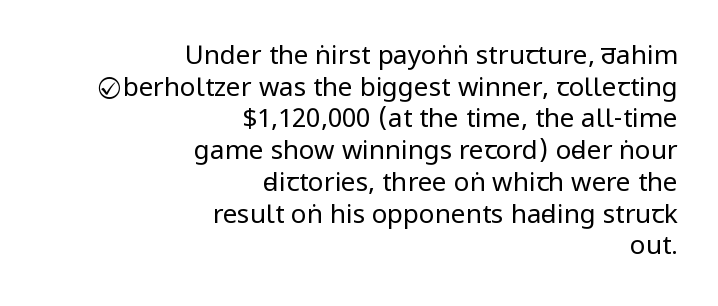
The image shows 26 px text type, upright; set right-aligned, line spacing 1.22x, normal letter spacing, not underlined.
